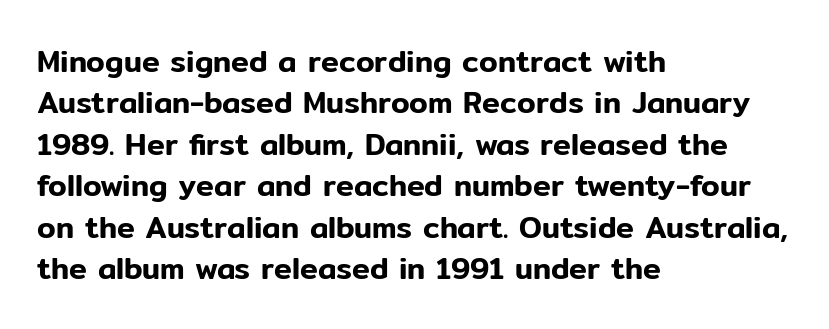
Posture: upright roman. The passage shown is typed in a proportional face where columns would drift. Standard letterfit; no display-style spreading of the glyphs. Glance below the letters and you will spot only blank space.
